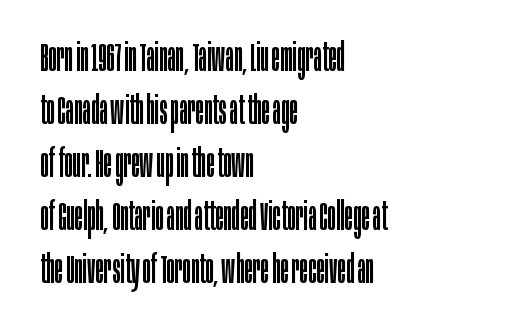
Stroke thickness stays within the range of a standard reading face or lighter. Has an underline been added? It has not. Are there feet on the stems? There aren't — it's a sans. Letter spacing: default. Vertical strokes here are truly vertical. Line beginnings align vertically; line endings do not.
